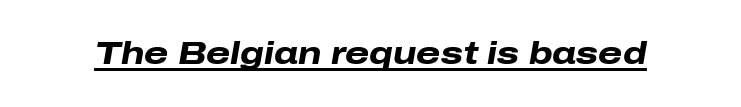
The image shows 31 px heavy, wide type, italic (leaning right); set normal letter spacing, underlined; low stroke contrast and a medium x-height.
